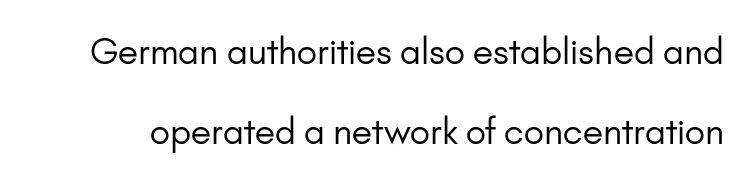
Is the stroke heavy? The answer is a plain regular-or-lighter. The face used here is proportionally spaced, like ordinary book or web type. Quick note: interline space is abundant. A typesetter would mark this as roman, not italic.
